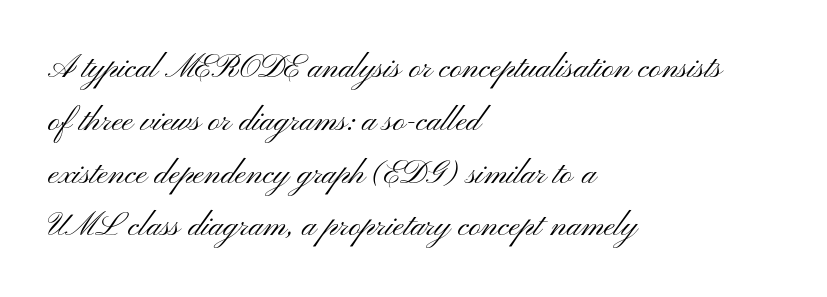
The image shows 33 px light, wide sans-serif type; set left-aligned, normal line spacing (1.6x), normal letter spacing, not underlined; medium stroke contrast and a small x-height.
